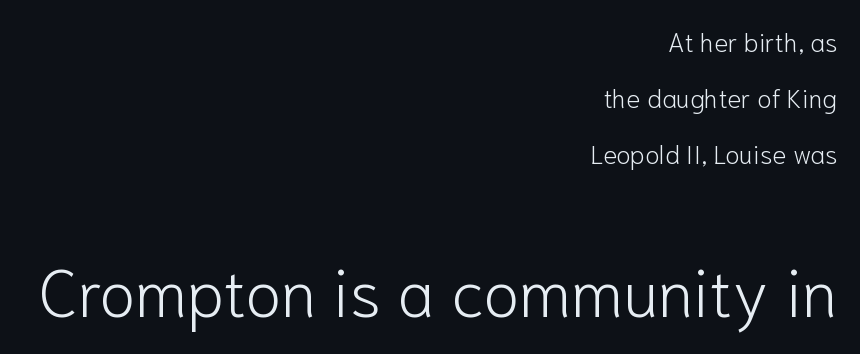
The image shows 66 px light sans-serif type, upright; set right-aligned, loose line spacing (2.16x), normal letter spacing, not underlined; the second (bottom) block is 2.54x larger; low stroke contrast and a medium x-height.
